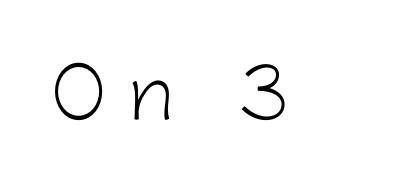
The specimen reads as upright at a glance. What stands out about the letter spacing? Its width — letters are far apart. Lines of text with bare space underneath. Weight: not bold — regular or lighter. Observe the absence of serifs on each vertical stroke in this sample.
